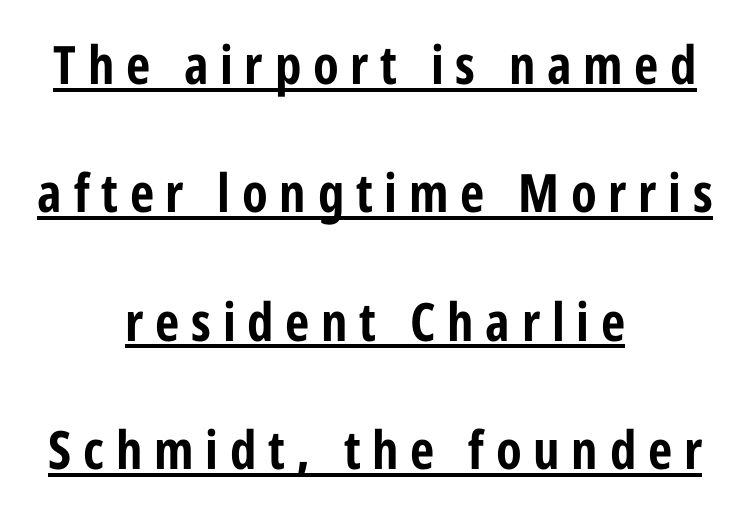
Q: Is the text bold? A: Yes.
Q: Is the text italic (slanted)? A: No, it is upright.
Q: Is the typeface a serif or a sans-serif typeface? A: Sans-serif.
Q: Is the text underlined? A: Yes.
Q: How is the paragraph aligned? A: Centered.
Q: Is the spacing between letters normal or unusually wide? A: Unusually wide.
Q: Is the spacing between lines tight, normal or loose? A: Loose.
Q: Width (condensed, normal, or wide)? A: Condensed.
Q: Stroke contrast? A: Low.
Q: x-height? A: Medium.
Q: Monospaced? A: No.
